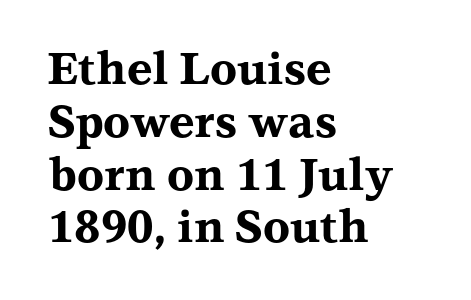
{"serif": "yes", "italic": "no", "bold": "yes", "weight": "bold", "width": "wide", "stroke_contrast": "medium", "x_height": "medium", "monospaced": "no", "underline": "no", "align": "left", "line_spacing_ratio": 1.2, "letter_spacing": "normal", "letter_spacing_em": 0.0, "glyph_px": 44}
